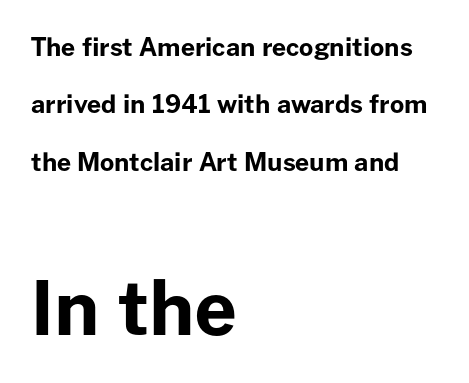
Q: Is the text bold? A: Yes.
Q: Is the text italic (slanted)? A: No, it is upright.
Q: Is the typeface a serif or a sans-serif typeface? A: Sans-serif.
Q: Is the text underlined? A: No.
Q: How is the paragraph aligned? A: Left-aligned.
Q: Is the spacing between letters normal or unusually wide? A: Normal.
Q: Is the spacing between lines tight, normal or loose? A: Loose.
Q: Which block of text is set in a larger size, the first (top) or the second (bottom)? A: The second (bottom) one.
Q: Width (condensed, normal, or wide)? A: Normal.
Q: Stroke contrast? A: Low.
Q: x-height? A: Medium.
Q: Monospaced? A: No.
